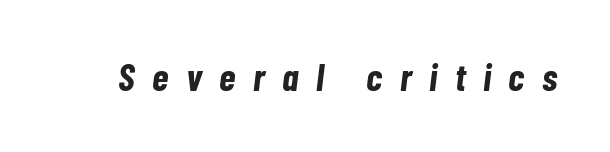
{"italic": "yes", "lean": "right", "slant_degrees": 7, "bold": "yes", "weight": "bold", "width": "condensed", "stroke_contrast": "low", "x_height": "medium", "monospaced": "no", "underline": "no", "letter_spacing": "wide", "letter_spacing_em": 0.46, "glyph_px": 38}
